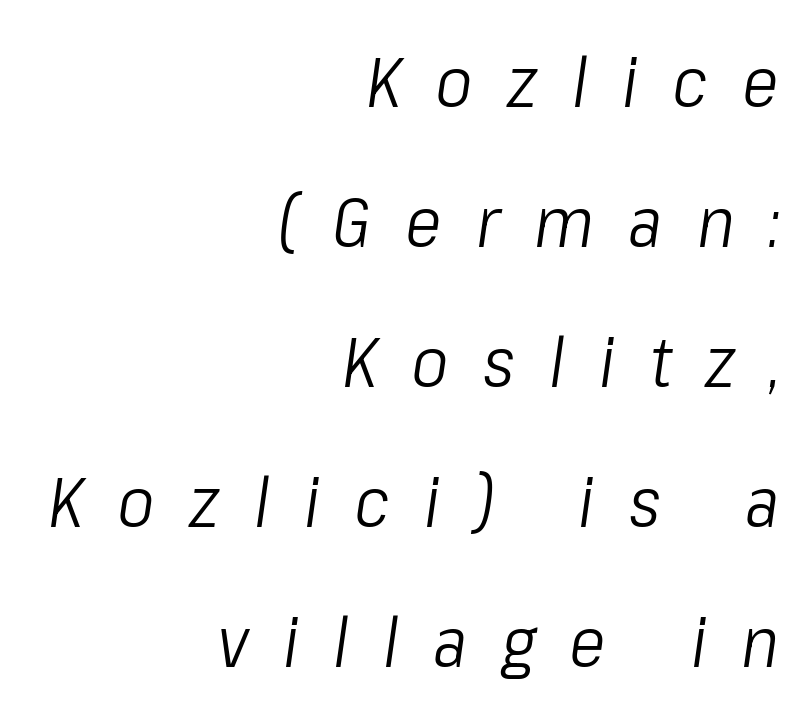
Descender tails drop into unmarked territory. The passage shown has open, widely tracked lettering throughout. The vertical gap from one line to the next is large. Stems and bowls with no extra thickness — not bold.
